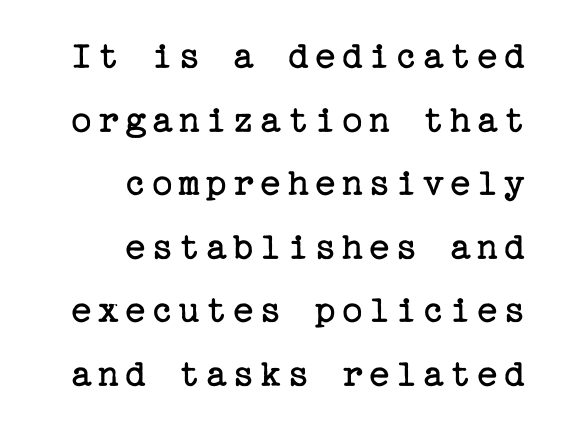
{"serif": "yes", "italic": "no", "bold": "no", "weight": "regular", "width": "normal", "stroke_contrast": "low", "x_height": "medium", "underline": "no", "align": "right", "line_spacing": "normal", "line_spacing_ratio": 1.59, "glyph_px": 40}
